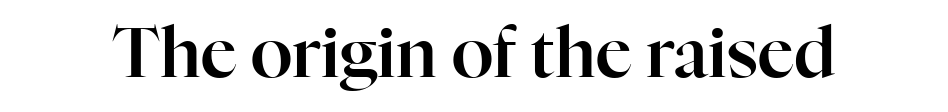
There is no visible air inserted between adjacent glyphs. The font family rendered here belongs to the serif group. Italic? Not at all — the glyphs are vertical. The strip under each line holds only bare page. Proportional: the letters do not fall into vertical columns.
